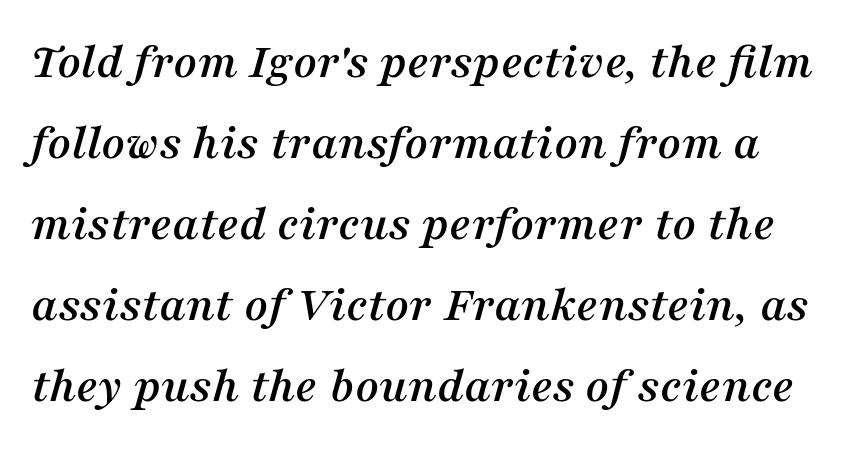
The image shows 51 px serif type, italic (leaning right); set normal line spacing (1.59x), normal letter spacing, not underlined; medium stroke contrast and a medium x-height.
